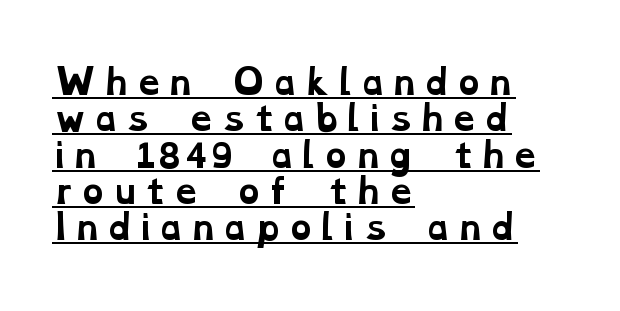
All the whitespace from short lines collects on the right. Vertically, the passage feels compressed, each row crowding the next. What kind of face is this? One with serifs. The face used here appears with an underline applied.
